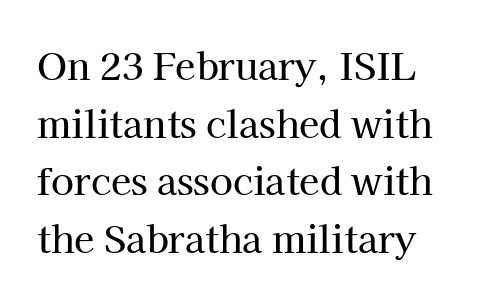
The image shows 37 px serif type, upright; set normal line spacing (1.56x), normal letter spacing, not underlined; high stroke contrast and a medium x-height.
